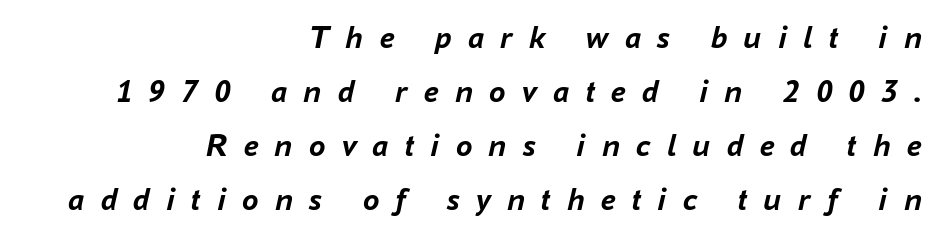
The image shows 33 px semibold type, italic (leaning right); set right-aligned, normal line spacing (1.64x), unusually wide letter spacing (+0.49 em), not underlined; low stroke contrast and a medium x-height.
